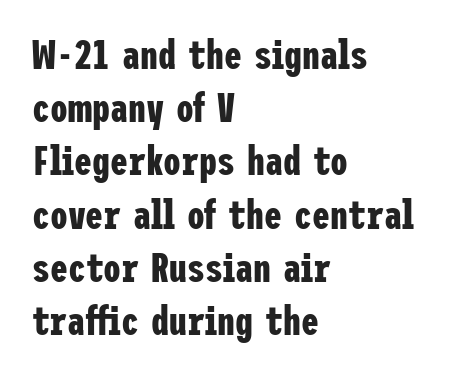
{"serif": "no", "italic": "no", "bold": "yes", "weight": "bold", "width": "condensed", "stroke_contrast": "low", "x_height": "medium", "underline": "no", "align": "left", "line_spacing": "normal", "line_spacing_ratio": 1.33, "letter_spacing": "normal", "letter_spacing_em": 0.0, "glyph_px": 40}
